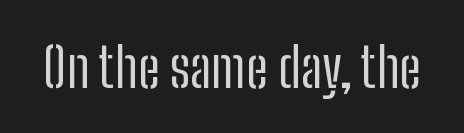
Unlike a traditional serif, this face leaves its strokes unadorned. Short note: letters normally spaced. Think of a printed novel: that variable character pitch is what you see here. Is the stroke heavy? The answer is a plain regular-or-lighter. You can tell it's not italic because the verticals are truly vertical. The foot of each line stays bare and open.
